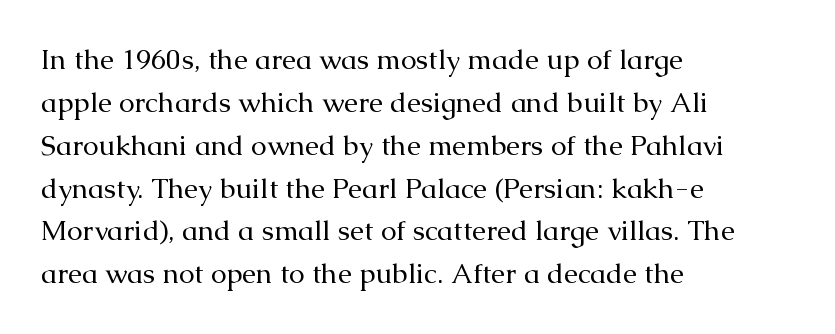
The image shows 28 px regular-weight serif type, upright; set left-aligned, normal line spacing (1.53x), normal letter spacing, not underlined; medium stroke contrast and a medium x-height.
